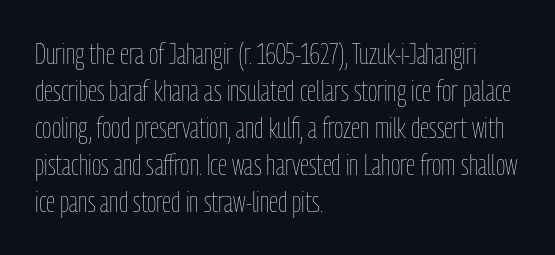
Heaviness? Minimal to ordinary, like unemphasized prose. The type is set solid horizontally, with unmodified tracking. The letters stand upright; this is a roman face. Rule under the text: the space is simply empty. The lines in this sample share a left origin and differ only in where they stop.
